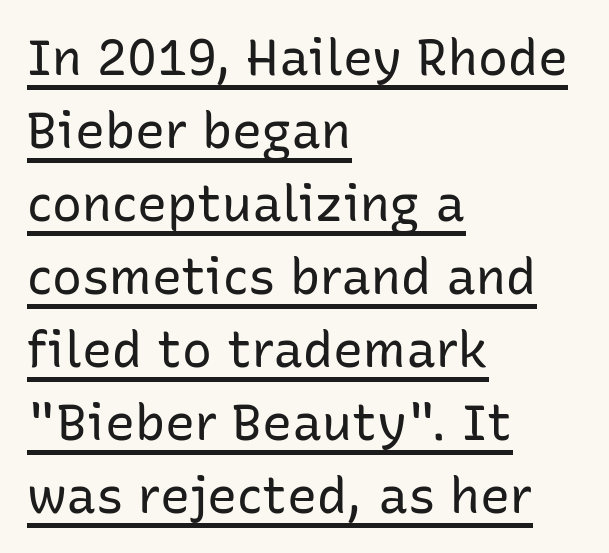
The image shows 50 px regular-weight sans-serif type, upright; set left-aligned, normal line spacing (1.46x), normal letter spacing, underlined; low stroke contrast and a medium x-height.
